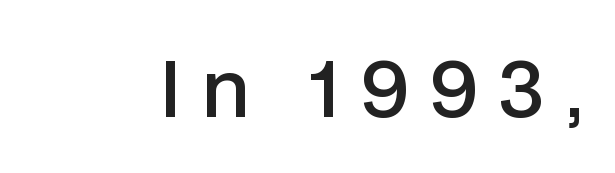
The font family rendered here belongs to the sans-serif group. Stroke thickness is moderately raised; the sample reads as semibold. This sample uses expanded letter spacing, leaving extra air between glyphs. The glyphs are unaccompanied by any horizontal stroke below them. The letters stand straight up with perfectly vertical stems.
